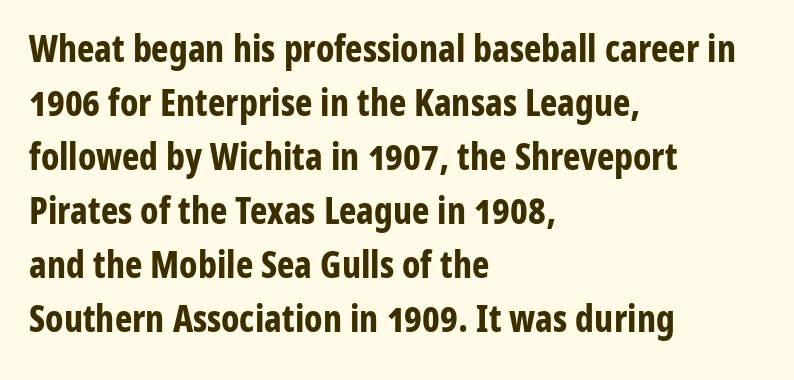
The image shows 37 px bold, condensed sans-serif type, upright; set left-aligned, normal line spacing (1.46x), normal letter spacing, not underlined; low stroke contrast and a medium x-height.
